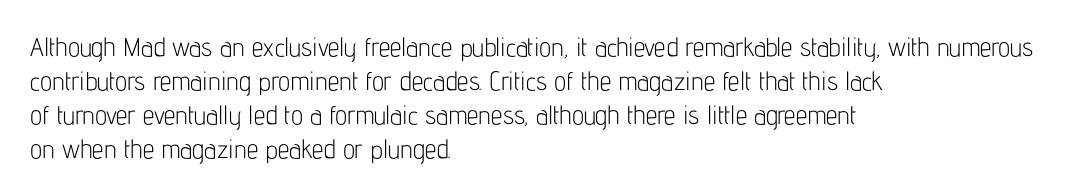
{"italic": "no", "bold": "no", "underline": "no", "align": "left", "line_spacing": "normal", "line_spacing_ratio": 1.31, "letter_spacing": "normal", "letter_spacing_em": 0.0, "glyph_px": 26}
